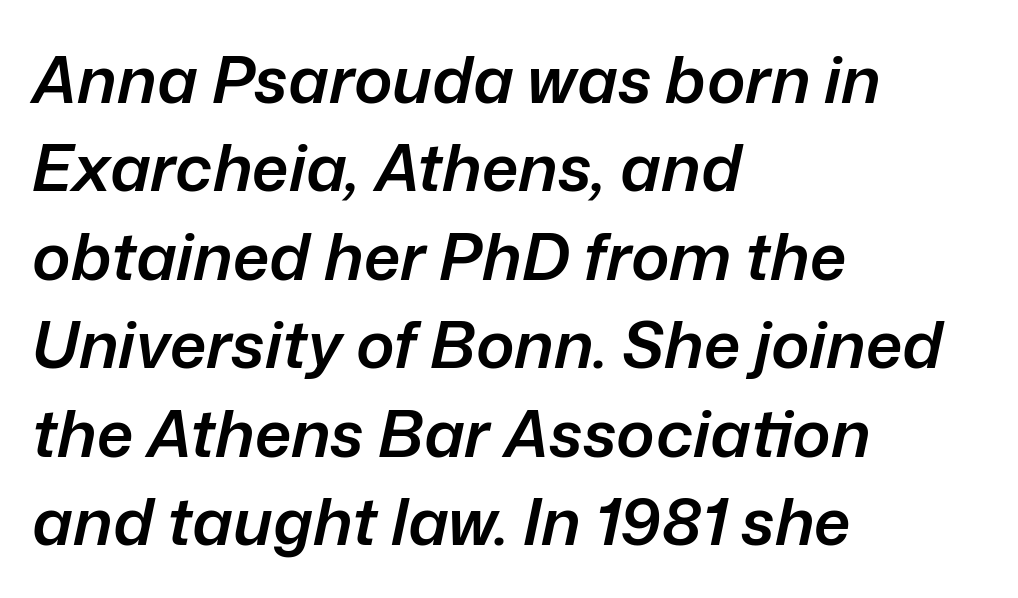
The type is set solid horizontally, with unmodified tracking. A student would call this left alignment; a typographer would say flush left, rag right. Notice how descenders clear the ascenders below comfortably — that's standard leading. This is oblique type, the kind used for emphasis or titles. The foot of each line stays bare and open. The rendering uses natural spacing where letterforms have individual widths.
